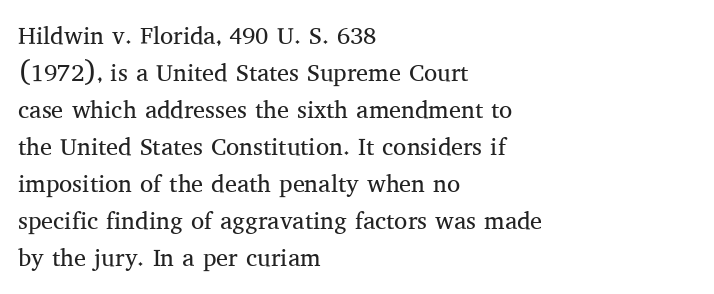
The image shows 24 px text type, upright; set left-aligned, normal line spacing (1.54x), normal letter spacing, not underlined.
